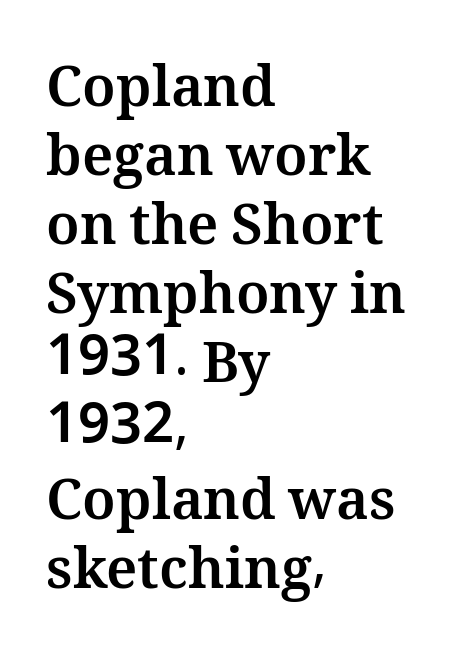
The image shows 56 px bold type, upright; set left-aligned, line spacing 1.23x, normal letter spacing, not underlined; medium stroke contrast and a medium x-height.
